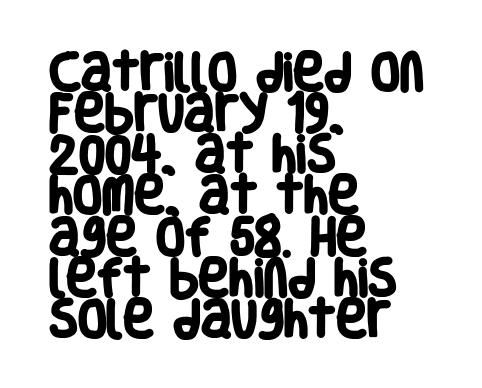
One glance says dense: line gaps are narrower than usual. What stands out about the letter spacing? Nothing — it is the standard amount. Chunky letters — that's bold for sure. Each letter keeps its own natural width here, so spacing adapts to shape.
